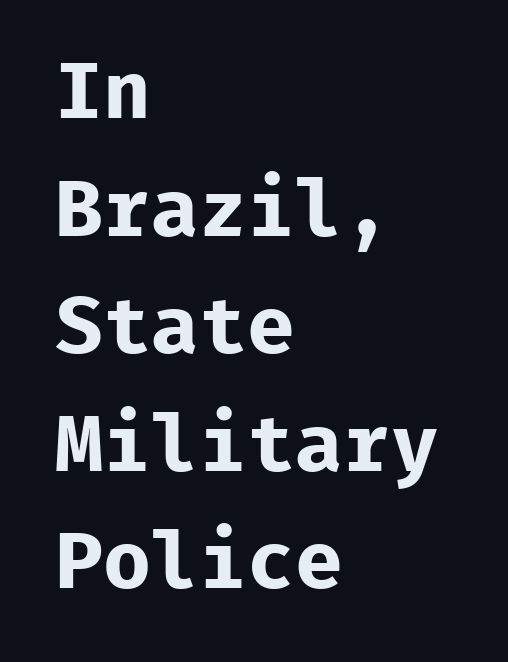
Q: Is the text bold? A: Yes.
Q: Is the text italic (slanted)? A: No, it is upright.
Q: Is the typeface a serif or a sans-serif typeface? A: Sans-serif.
Q: Is the text underlined? A: No.
Q: How is the paragraph aligned? A: Left-aligned.
Q: Is the spacing between letters normal or unusually wide? A: Normal.
Q: Is the spacing between lines tight, normal or loose? A: Normal.
Q: Width (condensed, normal, or wide)? A: Normal.
Q: Stroke contrast? A: Low.
Q: x-height? A: Medium.
Q: Monospaced? A: Yes.
